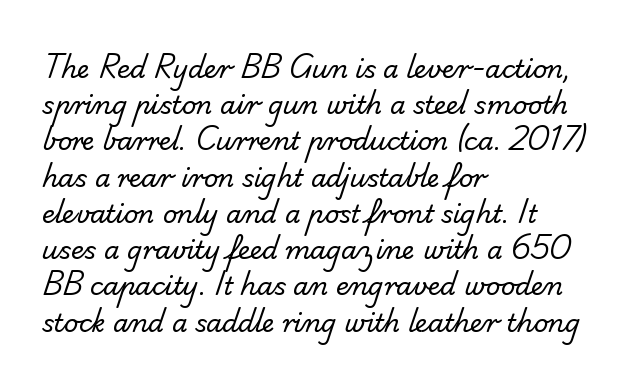
Q: Is the text bold? A: No.
Q: Is the text underlined? A: No.
Q: How is the paragraph aligned? A: Left-aligned.
Q: Is the spacing between letters normal or unusually wide? A: Normal.
Q: Is the spacing between lines tight, normal or loose? A: Normal.
